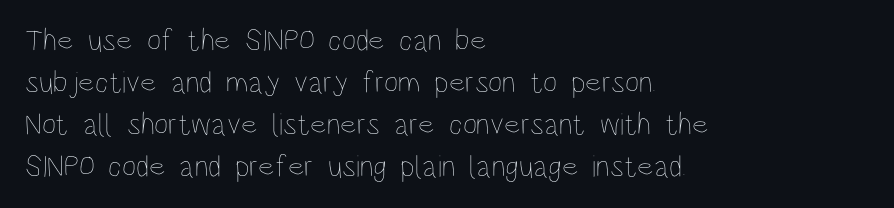
{"italic": "no", "bold": "no", "weight": "thin", "width": "condensed", "stroke_contrast": "low", "x_height": "large", "monospaced": "no", "underline": "no", "align": "left", "line_spacing": "normal", "line_spacing_ratio": 1.35, "letter_spacing": "normal", "letter_spacing_em": 0.0, "glyph_px": 31}
